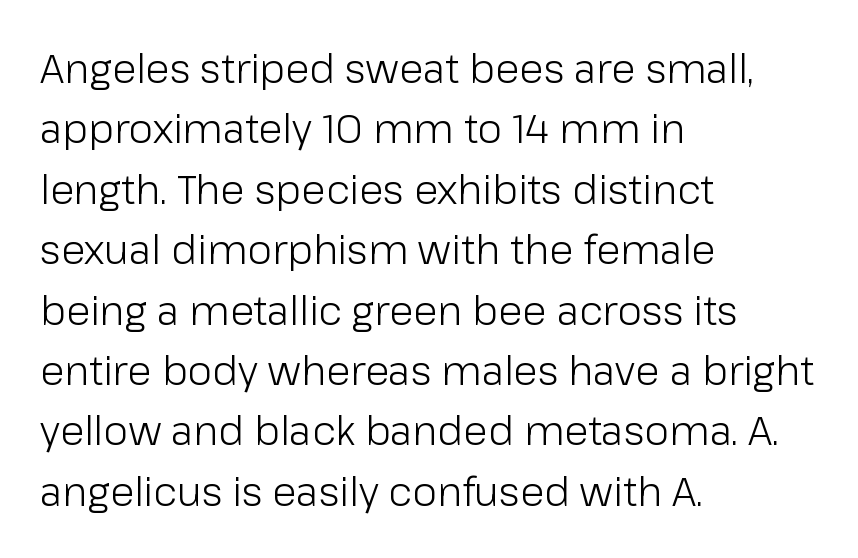
These lines are rendered in a variable-pitch font. A typesetter would label this face a sans. Between one letter and the next there's only the usual sliver of space. No chunkiness to these letters — they're not bold. A normal amount of white space separates one row of letters from the next.
